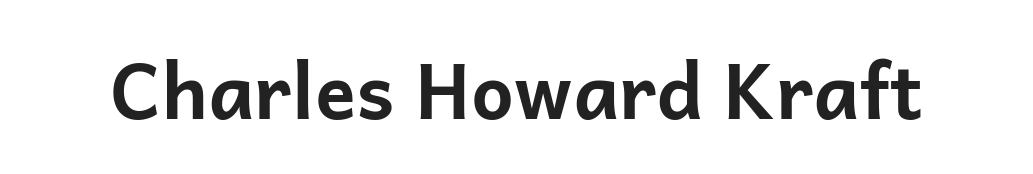
Q: Is the text bold? A: Yes.
Q: Is the text italic (slanted)? A: No, it is upright.
Q: Is the typeface a serif or a sans-serif typeface? A: Sans-serif.
Q: Is the text underlined? A: No.
Q: Is the spacing between letters normal or unusually wide? A: Normal.
Q: Width (condensed, normal, or wide)? A: Normal.
Q: Stroke contrast? A: Low.
Q: x-height? A: Medium.
Q: Monospaced? A: No.
